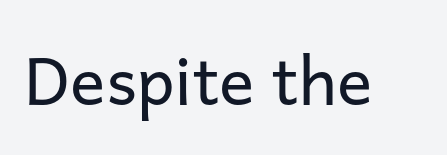
Stroke terminals: plain, sans-serif. Does the lettering tilt? It doesn't — this is upright. What stands out about the letter spacing? Nothing — it is the standard amount. The specimen omits any rule beneath the text block's lines.
